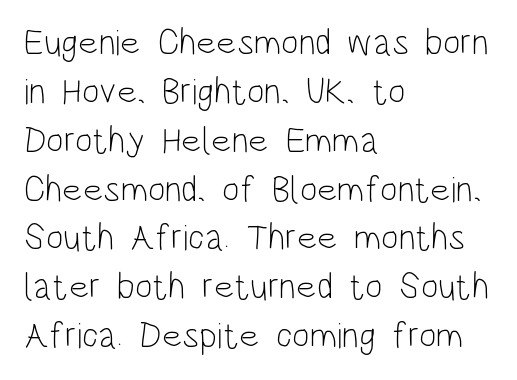
The image shows 37 px light, condensed sans-serif type, upright; set left-aligned, normal line spacing (1.32x), normal letter spacing, not underlined; low stroke contrast and a large x-height.
